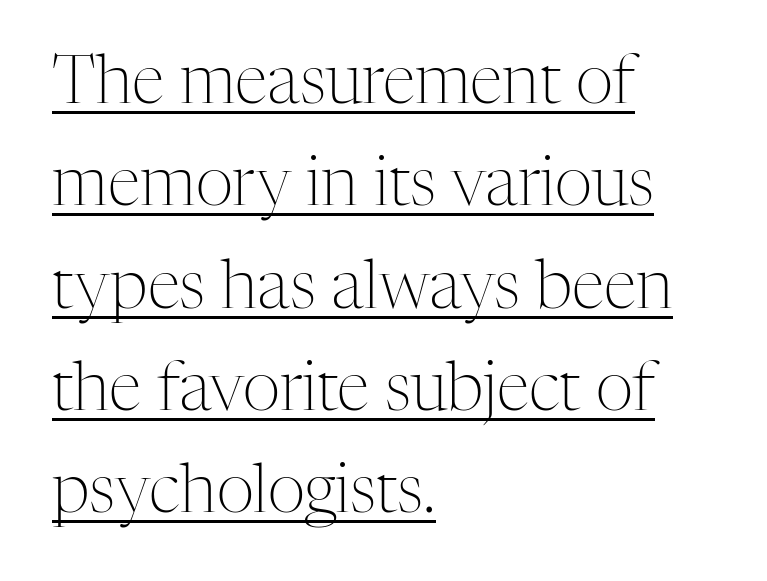
Q: Is the text bold? A: No.
Q: Is the text italic (slanted)? A: No, it is upright.
Q: Is the typeface a serif or a sans-serif typeface? A: Serif.
Q: Is the text underlined? A: Yes.
Q: How is the paragraph aligned? A: Left-aligned.
Q: Is the spacing between letters normal or unusually wide? A: Normal.
Q: Is the spacing between lines tight, normal or loose? A: Normal.
Q: Width (condensed, normal, or wide)? A: Normal.
Q: Stroke contrast? A: Medium.
Q: x-height? A: Medium.
Q: Monospaced? A: No.
